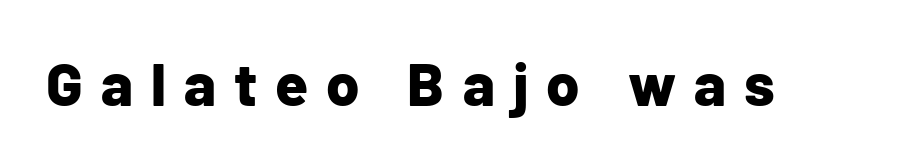
Q: Is the text bold? A: Yes.
Q: Is the text italic (slanted)? A: No, it is upright.
Q: Is the typeface a serif or a sans-serif typeface? A: Sans-serif.
Q: Is the text underlined? A: No.
Q: Is the spacing between letters normal or unusually wide? A: Unusually wide.
Q: Width (condensed, normal, or wide)? A: Normal.
Q: Stroke contrast? A: Low.
Q: x-height? A: Medium.
Q: Monospaced? A: No.
